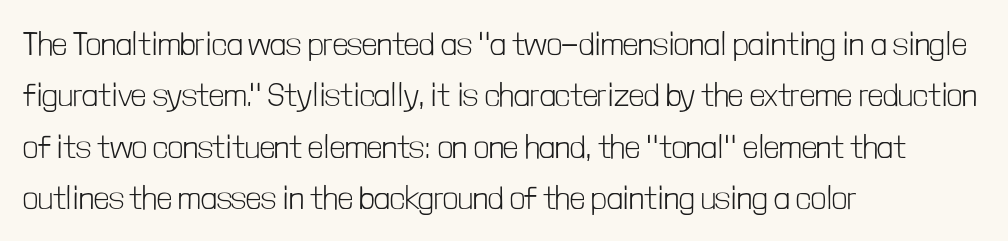
{"serif": "no", "italic": "no", "bold": "no", "weight": "light", "width": "condensed", "stroke_contrast": "low", "x_height": "medium", "monospaced": "no", "underline": "no", "align": "left", "line_spacing": "normal", "line_spacing_ratio": 1.56, "letter_spacing": "normal", "letter_spacing_em": 0.0, "glyph_px": 33}
